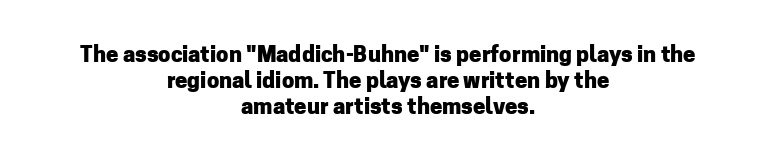
{"italic": "no", "bold": "yes", "underline": "no", "align": "center", "line_spacing_ratio": 1.19, "letter_spacing": "normal", "letter_spacing_em": 0.0, "glyph_px": 22}
